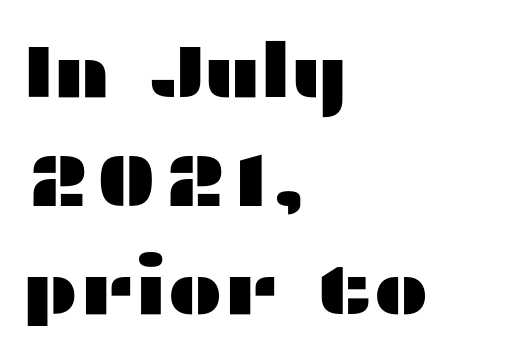
{"serif": "no", "italic": "no", "width": "wide", "stroke_contrast": "medium", "x_height": "medium", "monospaced": "no", "underline": "no", "align": "left", "line_spacing": "normal", "line_spacing_ratio": 1.45, "letter_spacing": "normal", "letter_spacing_em": 0.0, "glyph_px": 75}
